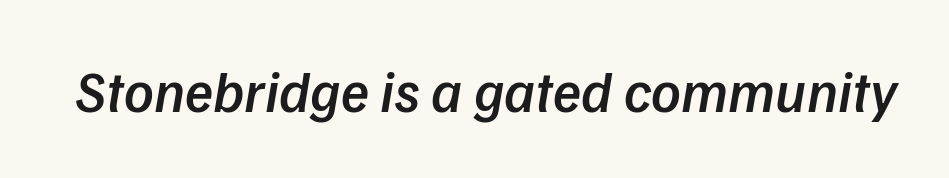
The image shows 58 px semibold sans-serif type; set normal letter spacing, not underlined; low stroke contrast and a medium x-height.
